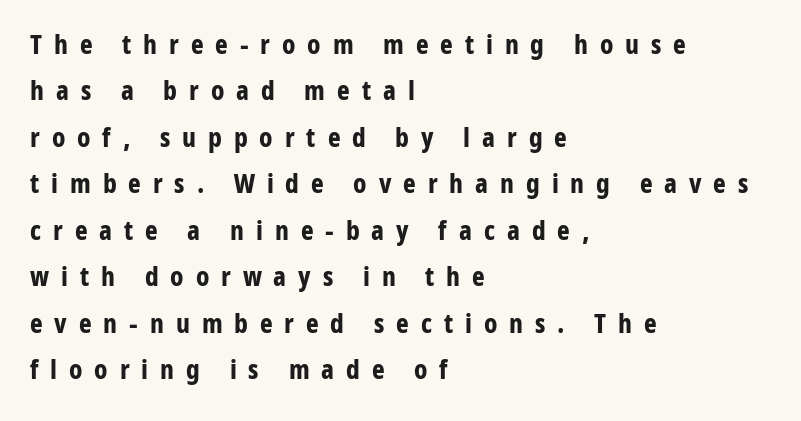
You'd pick this weight for a headline — it's a proper bold. Line starts are locked; line ends wander. No italicization has been applied; the sample stays upright. The passage shown is not underscored anywhere.
